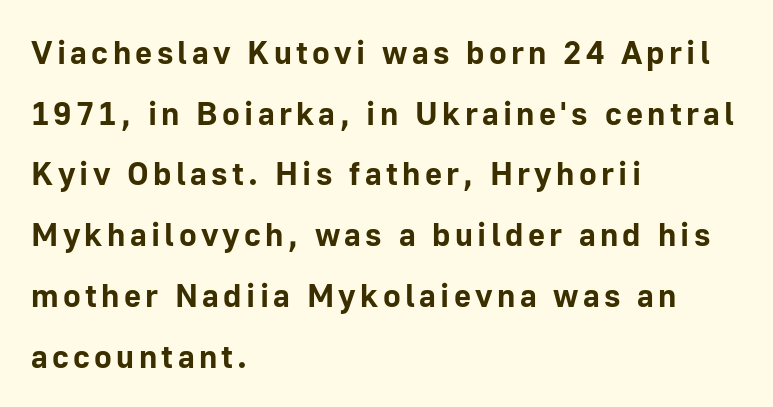
{"serif": "no", "italic": "no", "bold": "yes", "weight": "bold", "width": "normal", "stroke_contrast": "low", "x_height": "medium", "monospaced": "no", "underline": "no", "align": "left", "line_spacing_ratio": 1.84, "glyph_px": 33}
